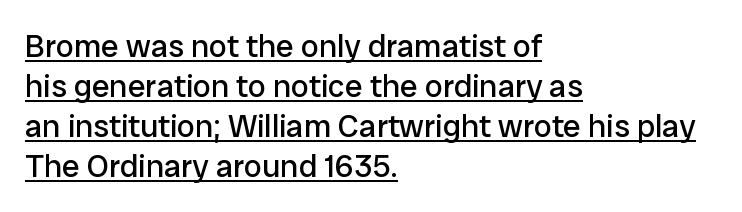
The image shows 32 px regular-weight sans-serif type, upright; set left-aligned, normal line spacing (1.25x), normal letter spacing, underlined; low stroke contrast and a medium x-height.
